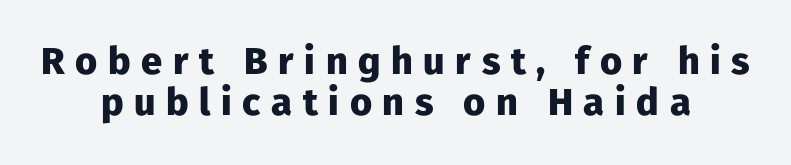
{"serif": "no", "italic": "no", "bold": "yes", "weight": "heavy", "width": "normal", "stroke_contrast": "low", "x_height": "medium", "monospaced": "no", "underline": "no", "align": "center", "line_spacing": "tight", "line_spacing_ratio": 1.09, "letter_spacing": "wide", "letter_spacing_em": 0.28, "glyph_px": 38}
